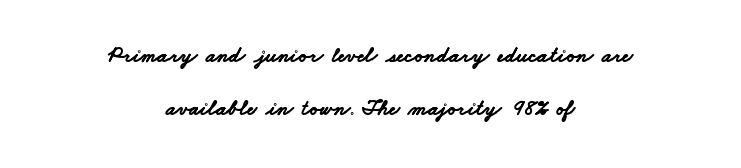
Q: Is the text bold? A: Yes.
Q: Is the text underlined? A: No.
Q: How is the paragraph aligned? A: Centered.
Q: Is the spacing between letters normal or unusually wide? A: Normal.
Q: Is the spacing between lines tight, normal or loose? A: Loose.
